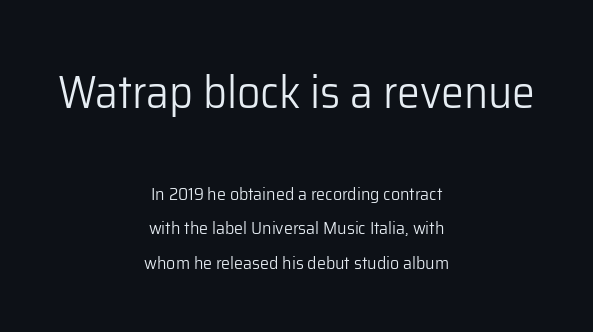
The image shows 46 px light sans-serif type, upright; set centered, loose line spacing (1.9x), normal letter spacing, not underlined; the first (top) block is 2.56x larger; low stroke contrast and a medium x-height.
